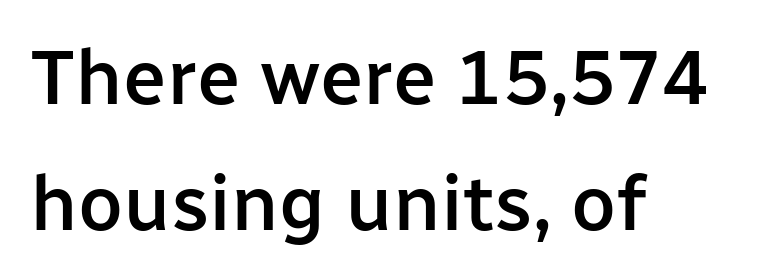
The passage shown is typed in a proportional face where columns would drift. Grotesque or geometric, the face here clearly has no serifs. Typographic density is moderately raised because the face is semibold. Posture: vertical. The passage shown has conventional tracking throughout. A clean baseline with only descenders dipping below it.
